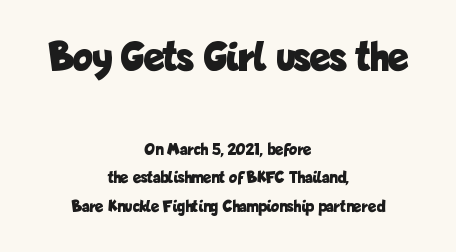
The image shows 42 px bold, condensed sans-serif type, upright; set centered, normal line spacing (1.69x), normal letter spacing, not underlined; the first (top) block is 2.47x larger; low stroke contrast and a medium x-height.
